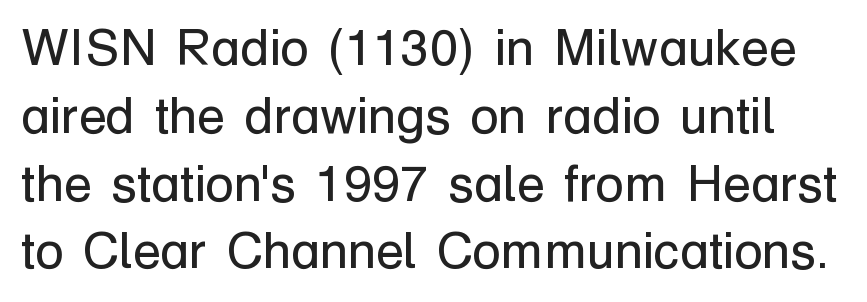
{"serif": "no", "italic": "no", "bold": "no", "weight": "regular", "width": "normal", "stroke_contrast": "low", "x_height": "medium", "monospaced": "no", "underline": "no", "line_spacing": "normal", "line_spacing_ratio": 1.33, "letter_spacing": "normal", "letter_spacing_em": 0.0, "glyph_px": 51}
